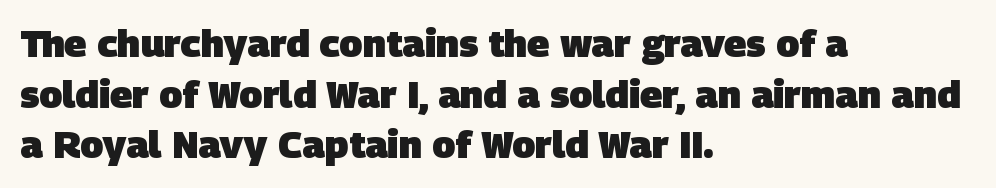
{"serif": "no", "bold": "yes", "weight": "heavy", "width": "normal", "stroke_contrast": "low", "x_height": "large", "monospaced": "no", "underline": "no", "align": "left", "line_spacing": "normal", "line_spacing_ratio": 1.33, "letter_spacing": "normal", "letter_spacing_em": 0.0, "glyph_px": 38}
